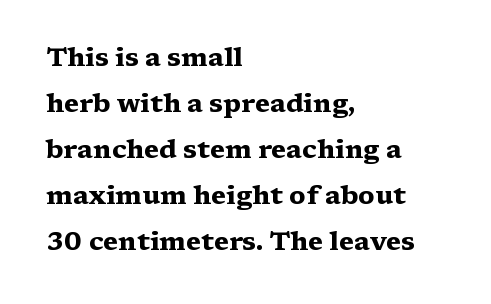
The image shows 26 px bold type, upright; set left-aligned, line spacing 1.77x, normal letter spacing, not underlined.
